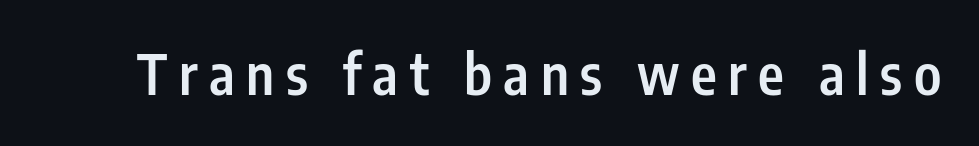
{"serif": "no", "italic": "no", "bold": "semi", "weight": "semibold", "width": "condensed", "stroke_contrast": "low", "x_height": "medium", "monospaced": "no", "underline": "no", "letter_spacing": "wide", "letter_spacing_em": 0.21, "glyph_px": 55}
